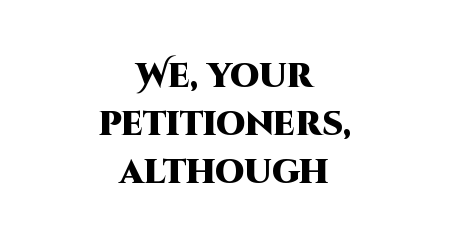
{"serif": "no", "italic": "no", "bold": "yes", "weight": "heavy", "width": "normal", "stroke_contrast": "high", "x_height": "large", "monospaced": "no", "underline": "no", "align": "center", "line_spacing": "normal", "line_spacing_ratio": 1.46, "letter_spacing": "normal", "letter_spacing_em": 0.0, "glyph_px": 33}
